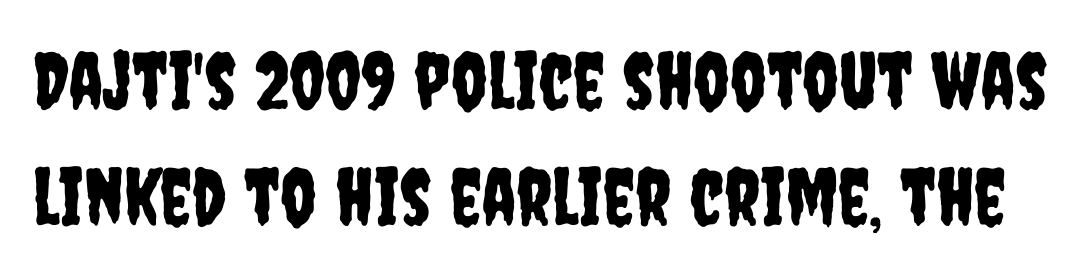
Q: Is the text italic (slanted)? A: No, it is upright.
Q: Is the typeface a serif or a sans-serif typeface? A: Sans-serif.
Q: Is the text underlined? A: No.
Q: Is the spacing between letters normal or unusually wide? A: Normal.
Q: Is the spacing between lines tight, normal or loose? A: Normal.
Q: Width (condensed, normal, or wide)? A: Condensed.
Q: Stroke contrast? A: Low.
Q: x-height? A: Large.
Q: Monospaced? A: No.
